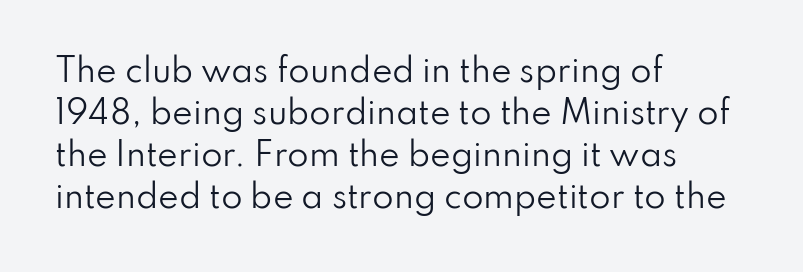
The image shows 31 px regular-weight sans-serif type, upright; set left-aligned, normal line spacing (1.35x), normal letter spacing, not underlined; low stroke contrast and a small x-height.
